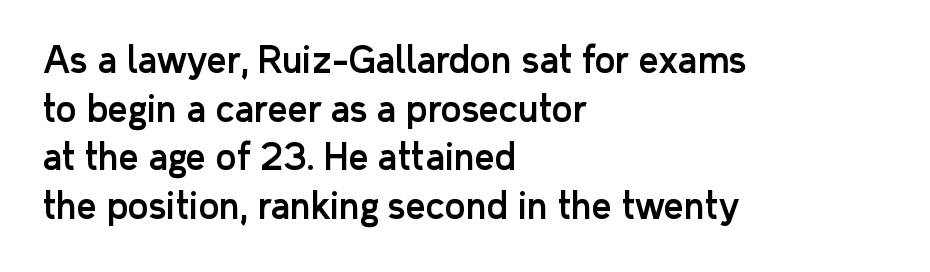
{"serif": "no", "italic": "no", "width": "normal", "stroke_contrast": "low", "x_height": "medium", "monospaced": "no", "underline": "no", "align": "left", "line_spacing": "normal", "line_spacing_ratio": 1.39, "letter_spacing": "normal", "letter_spacing_em": 0.0, "glyph_px": 35}
